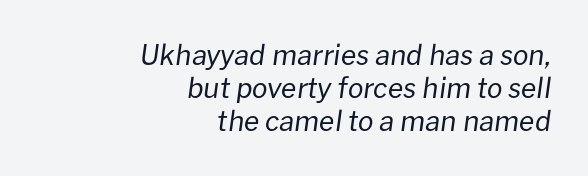
Q: Is the text bold? A: No.
Q: Is the text italic (slanted)? A: Yes, it leans right by about 8 degrees.
Q: Is the text underlined? A: No.
Q: How is the paragraph aligned? A: Right-aligned.
Q: Is the spacing between letters normal or unusually wide? A: Normal.
Q: Width (condensed, normal, or wide)? A: Normal.
Q: Stroke contrast? A: Low.
Q: x-height? A: Medium.
Q: Monospaced? A: No.
